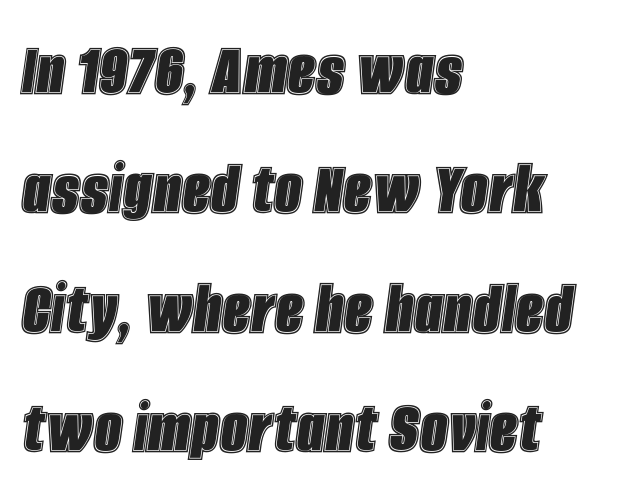
The image shows 79 px condensed type, italic (leaning right); set left-aligned, normal line spacing (1.51x), normal letter spacing, not underlined; a large x-height.
